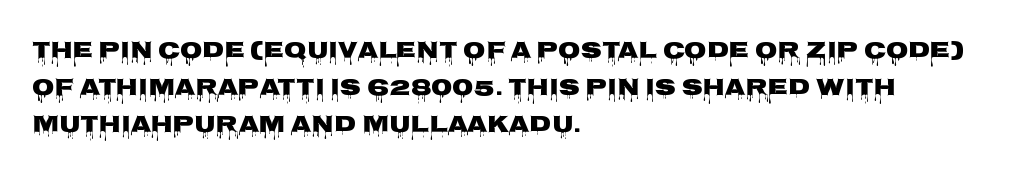
Every character sits straight up, as roman type does. Where is the straight margin? On the left. The rendering uses a moderate line-height, typical for paragraphs. Just letters on the line, the space beneath them empty. Compared with typical body copy, the letter spacing here is the same.
